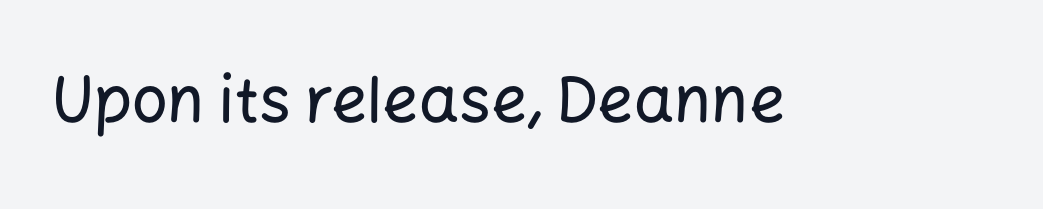
The image shows 63 px sans-serif type, upright; set normal letter spacing, not underlined; low stroke contrast and a medium x-height.
